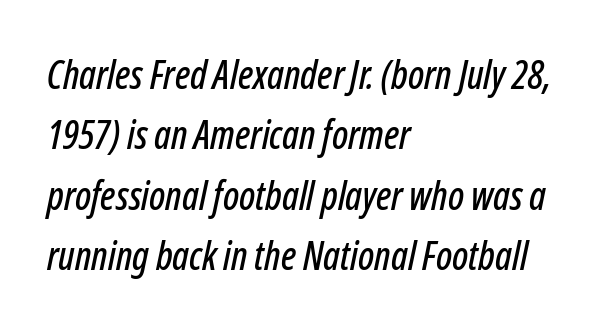
The image shows 39 px condensed type, italic (leaning right); set left-aligned, normal line spacing (1.55x), normal letter spacing, not underlined; low stroke contrast and a medium x-height.
